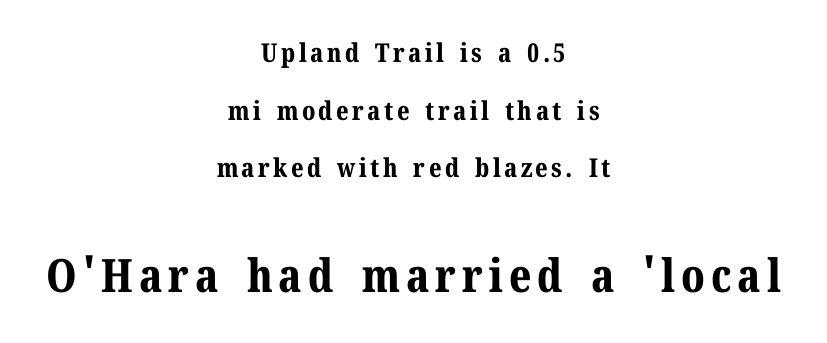
The image shows 46 px bold serif type, upright; set centered, loose line spacing (2.22x), not underlined; the second (bottom) block is 1.77x larger; medium stroke contrast and a medium x-height.
